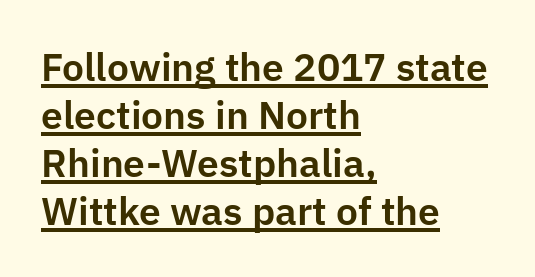
The image shows 39 px sans-serif type, upright; set left-aligned, line spacing 1.23x, normal letter spacing, underlined; low stroke contrast and a medium x-height.
